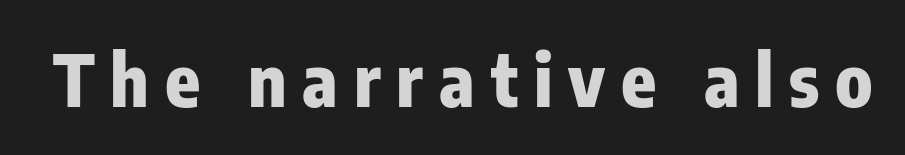
The image shows 72 px heavy, condensed sans-serif type, upright; set unusually wide letter spacing (+0.22 em), not underlined; low stroke contrast and a medium x-height.
